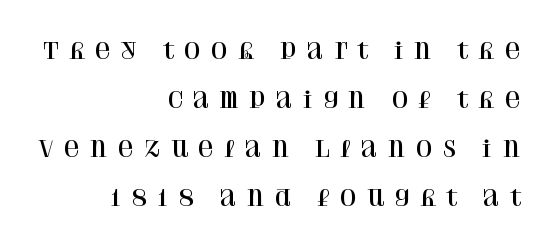
The typesetter chose a ragged-left arrangement here. The designer dialed line spacing up above the default. Nobody drew a line under any word here. Spacing between characters has been opened up far beyond the box default. This is roman type, the default non-slanted kind.
